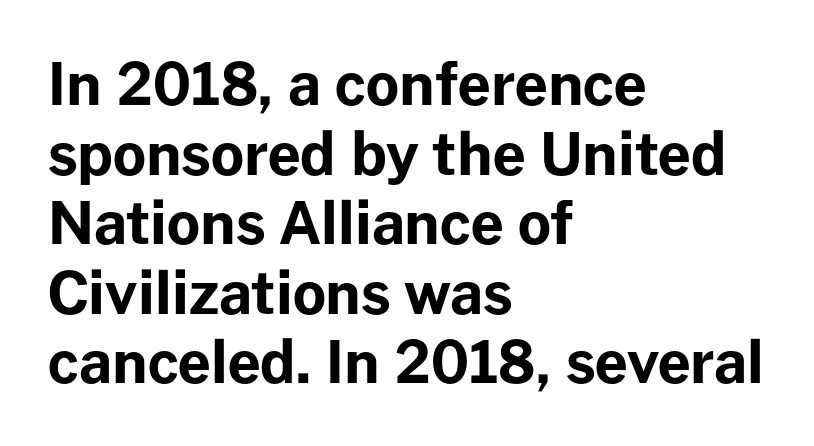
The image shows 58 px bold sans-serif type, upright; set left-aligned, line spacing 1.2x, normal letter spacing, not underlined; low stroke contrast and a medium x-height.
